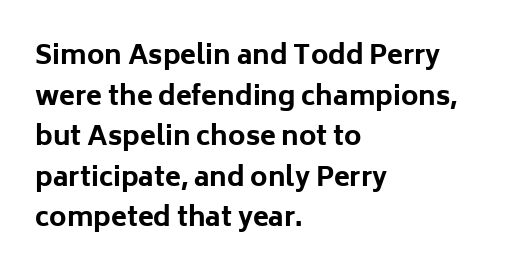
{"italic": "no", "bold": "yes", "underline": "no", "align": "left", "line_spacing": "normal", "line_spacing_ratio": 1.56, "letter_spacing": "normal", "letter_spacing_em": 0.0, "glyph_px": 26}
